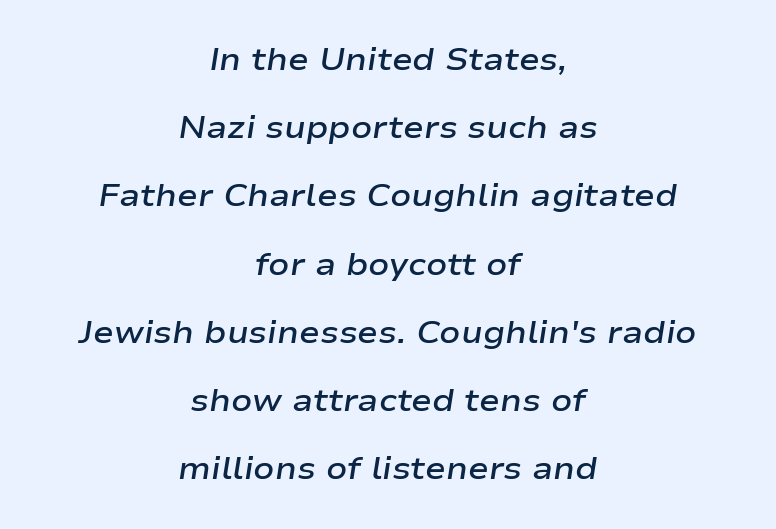
Q: Is the text bold? A: Semi-bold.
Q: Is the text italic (slanted)? A: Yes, it leans right by about 9 degrees.
Q: Is the text underlined? A: No.
Q: How is the paragraph aligned? A: Centered.
Q: Is the spacing between letters normal or unusually wide? A: Normal.
Q: Is the spacing between lines tight, normal or loose? A: Loose.
Q: Width (condensed, normal, or wide)? A: Wide.
Q: Stroke contrast? A: Low.
Q: x-height? A: Medium.
Q: Monospaced? A: No.
